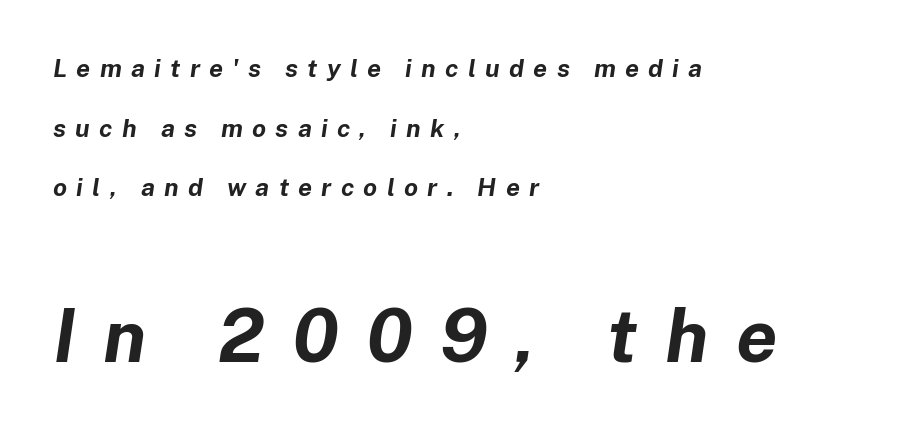
Spacing verdict: proportional, widths tailored to each character. A full-strength bold gives these letters their thick strokes. What stands out about the letter spacing? Its width — letters are far apart. Regarding leading, the lines here are spaced well apart. Whoever set this made the second block the dominant, larger element.
